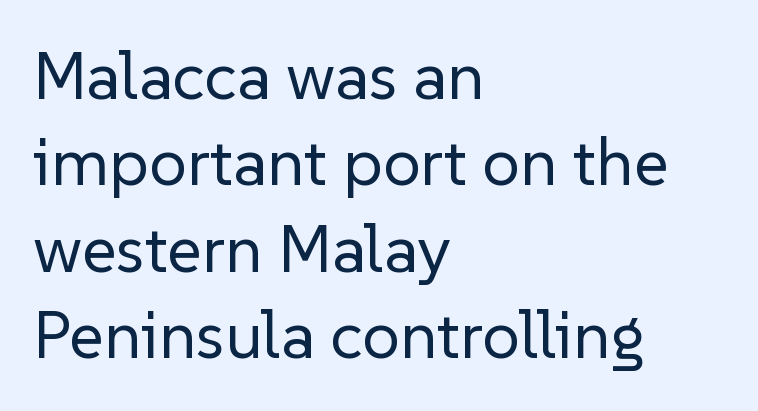
Regarding leading, the lines here are spaced in the standard way. Looks like regular typesetting: each glyph gets only the width it needs. I'd call this a sans setting — the letters go barefoot. The type sits square on the baseline with zero lean. In CSS terms this would be text-align: left.
